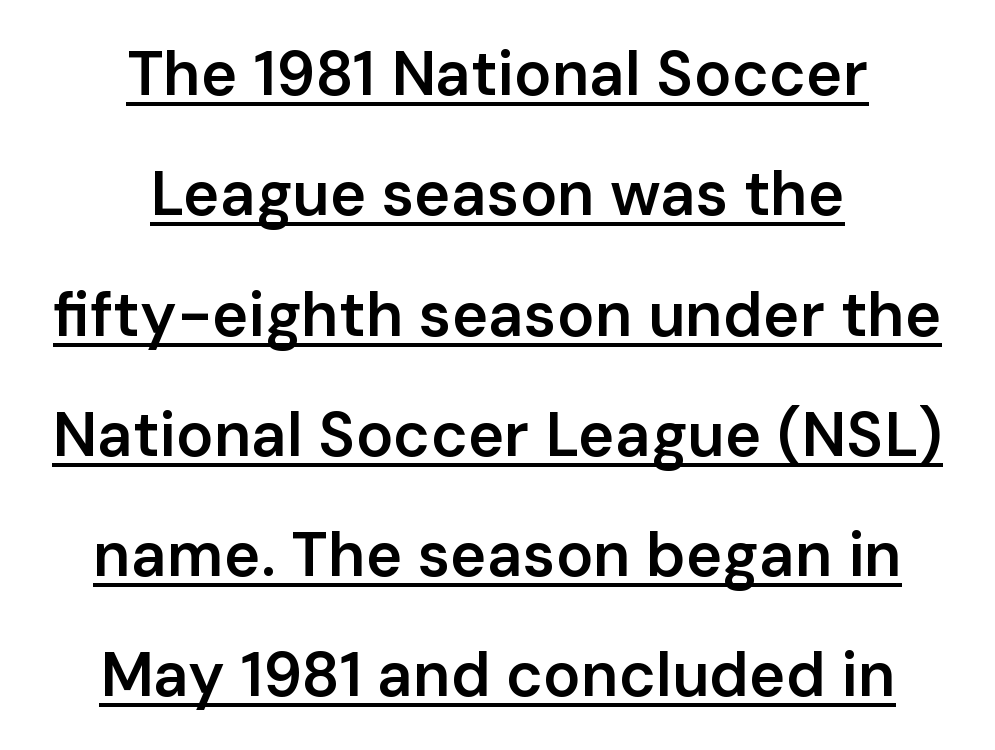
This sample carries an underscore along the baseline area. The compositor balanced each line on the midline. This rendering leaves character spacing at its baseline value. Upright lettering throughout. Notice the wide empty band between every row — that's loose leading.
